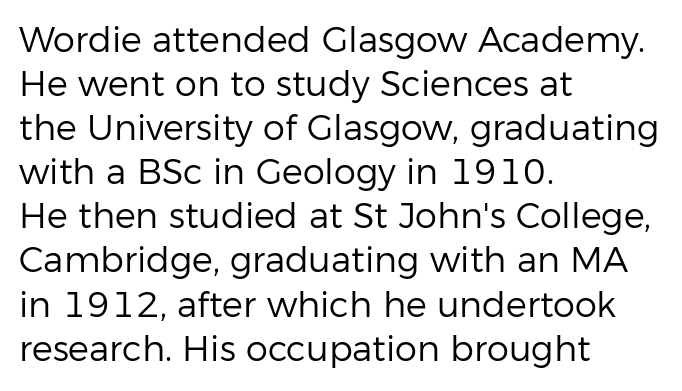
The image shows 35 px regular-weight sans-serif type, upright; set left-aligned, normal line spacing (1.26x), normal letter spacing, not underlined; low stroke contrast and a medium x-height.
